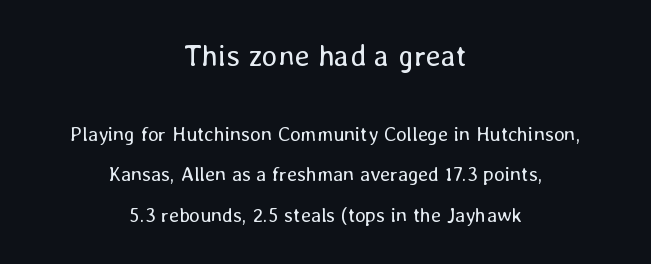
Summary of weight: not heavy and not bold. Observe the ordinary spacing: letters are neighbours, not strangers. How would I describe the line gaps? Wide and relaxed. Typeset on center — no edge is straight. The space beneath each line is pristine and unruled.
